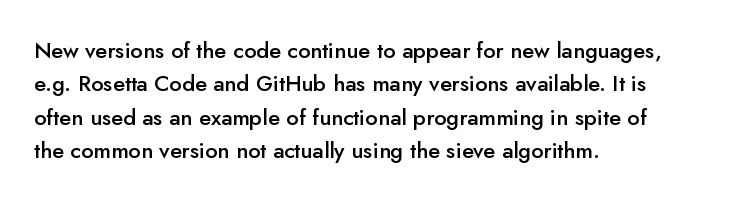
Rows of type keep a routine distance in the vertical direction. Default kerning and tracking; the words read as compact shapes. The font's upright variant was chosen for this text. As a designer I'd log this as weight 600, semibold. The string is rendered with underlining switched off.
